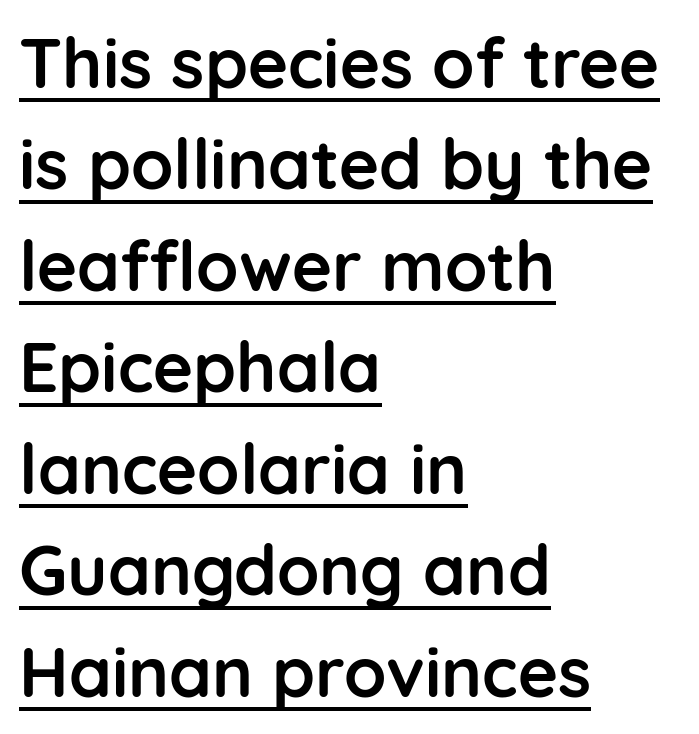
Q: Is the text bold? A: Yes.
Q: Is the text italic (slanted)? A: No, it is upright.
Q: Is the typeface a serif or a sans-serif typeface? A: Sans-serif.
Q: Is the text underlined? A: Yes.
Q: How is the paragraph aligned? A: Left-aligned.
Q: Is the spacing between letters normal or unusually wide? A: Normal.
Q: Is the spacing between lines tight, normal or loose? A: Normal.
Q: Width (condensed, normal, or wide)? A: Normal.
Q: Stroke contrast? A: Low.
Q: x-height? A: Medium.
Q: Monospaced? A: No.
